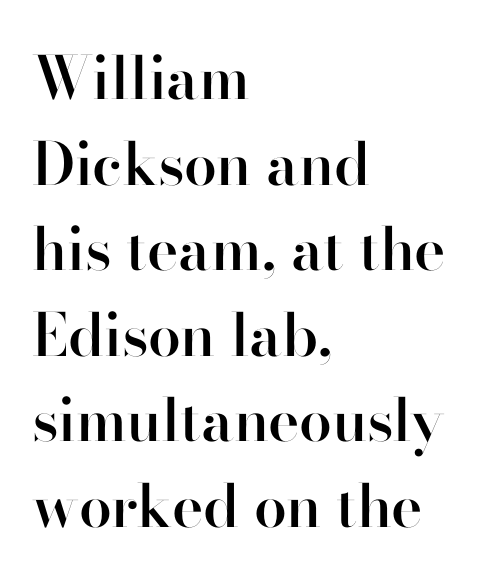
The image shows 59 px semibold sans-serif type, upright; set left-aligned, normal line spacing (1.45x), normal letter spacing, not underlined; high stroke contrast and a small x-height.
